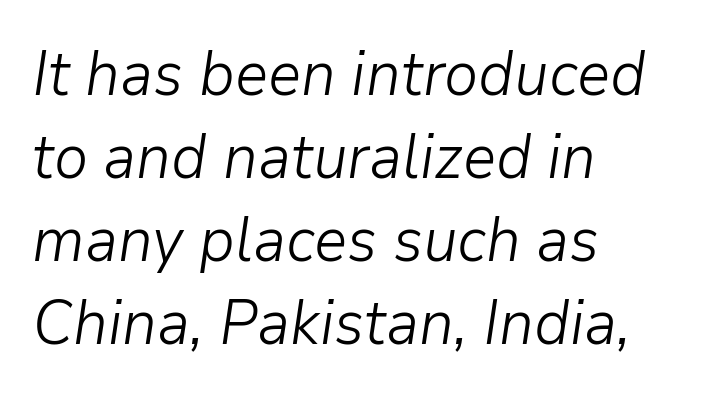
What's the leading like? Ordinary, nothing unusual. Default kerning and tracking; the words read as compact shapes. Letters rest on an invisible, unmarked baseline. No extra ink here — the face is not bold.
